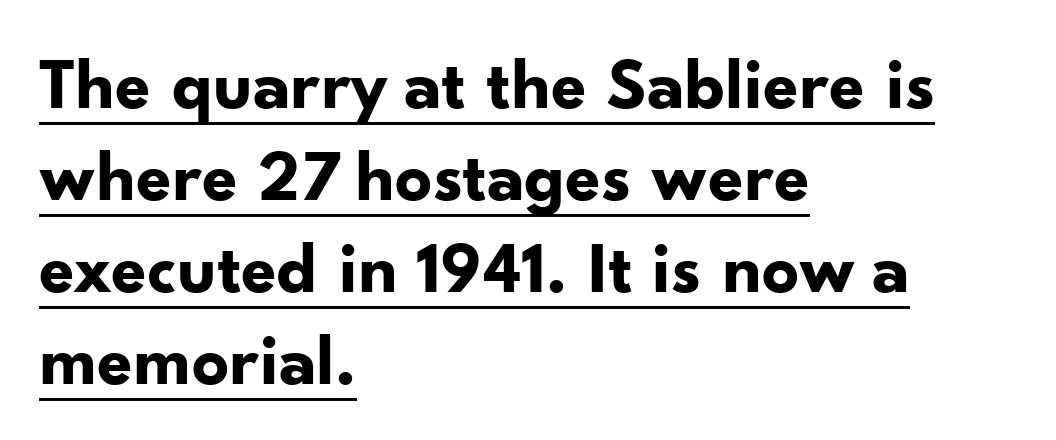
Line beginnings align vertically; line endings do not. Notice how descenders clear the ascenders below comfortably — that's standard leading. Standard letterfit; no display-style spreading of the glyphs. Students, observe the line beneath the letters — that is underlining. Proportional: the letters do not fall into vertical columns.
